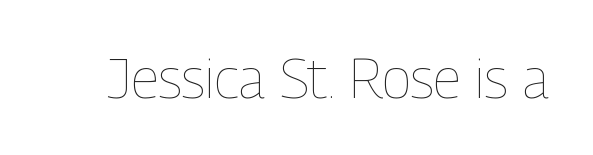
Q: Is the text bold? A: No.
Q: Is the text italic (slanted)? A: No, it is upright.
Q: Is the text underlined? A: No.
Q: Is the spacing between letters normal or unusually wide? A: Normal.
Q: Width (condensed, normal, or wide)? A: Condensed.
Q: Stroke contrast? A: Low.
Q: x-height? A: Medium.
Q: Monospaced? A: No.
